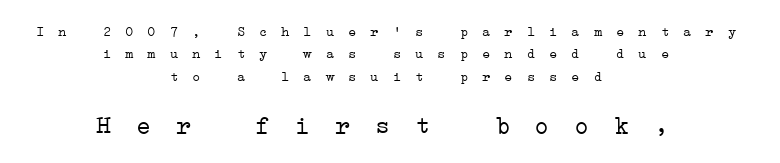
{"bold": "no", "underline": "no", "align": "center", "line_spacing": "normal", "line_spacing_ratio": 1.6, "letter_spacing": "wide", "letter_spacing_em": 0.39, "larger_block": "second", "size_ratio": 1.79, "glyph_px": 25}
